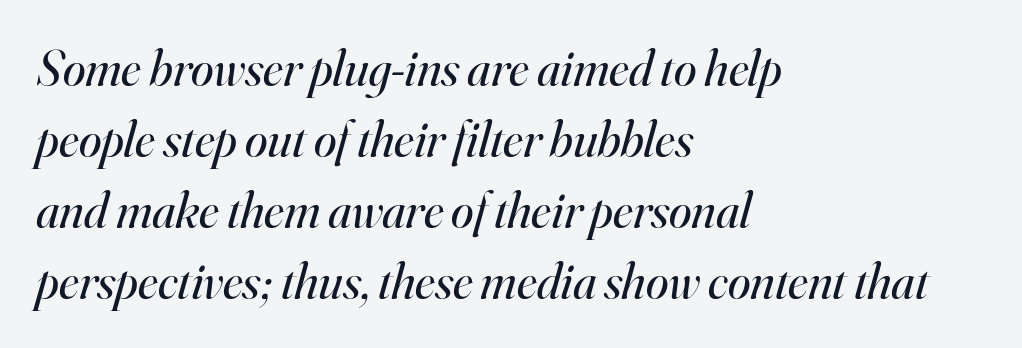
The image shows 51 px regular-weight serif type, italic (leaning right); set left-aligned, normal line spacing (1.39x), normal letter spacing, not underlined; high stroke contrast and a small x-height.
